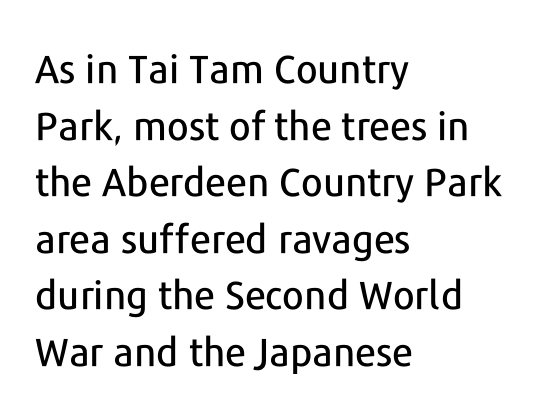
{"serif": "no", "italic": "no", "width": "normal", "stroke_contrast": "low", "x_height": "medium", "monospaced": "no", "underline": "no", "align": "left", "line_spacing": "normal", "line_spacing_ratio": 1.45, "letter_spacing": "normal", "letter_spacing_em": 0.0, "glyph_px": 39}
